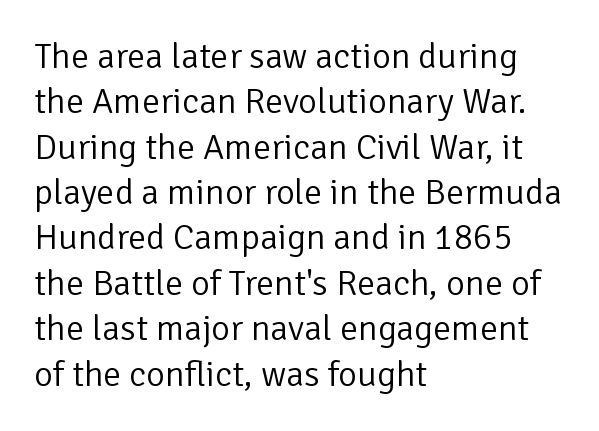
Q: Is the text bold? A: No.
Q: Is the text italic (slanted)? A: No, it is upright.
Q: Is the typeface a serif or a sans-serif typeface? A: Sans-serif.
Q: Is the text underlined? A: No.
Q: How is the paragraph aligned? A: Left-aligned.
Q: Is the spacing between letters normal or unusually wide? A: Normal.
Q: Is the spacing between lines tight, normal or loose? A: Normal.
Q: Width (condensed, normal, or wide)? A: Normal.
Q: Stroke contrast? A: Low.
Q: x-height? A: Medium.
Q: Monospaced? A: No.
